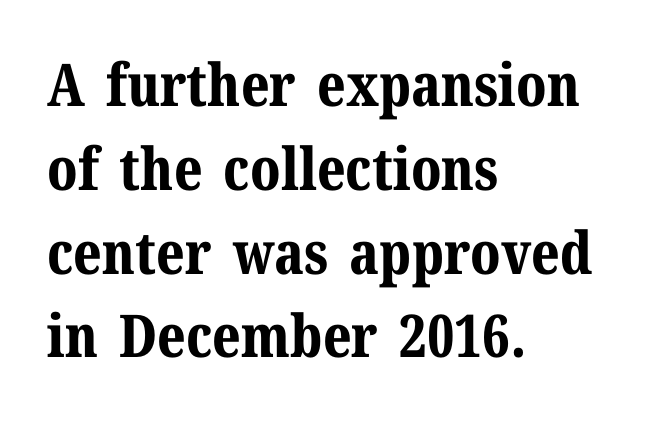
Bare-footed words on every line. This sample uses plain, unmodified letter spacing. Successive baselines arrive at the customary interval. Varying glyph widths throughout — classic text-font behaviour. Notice how thick the strokes are: this is what a full bold looks like. Is the block centered? No — it sits flush against the left margin.
